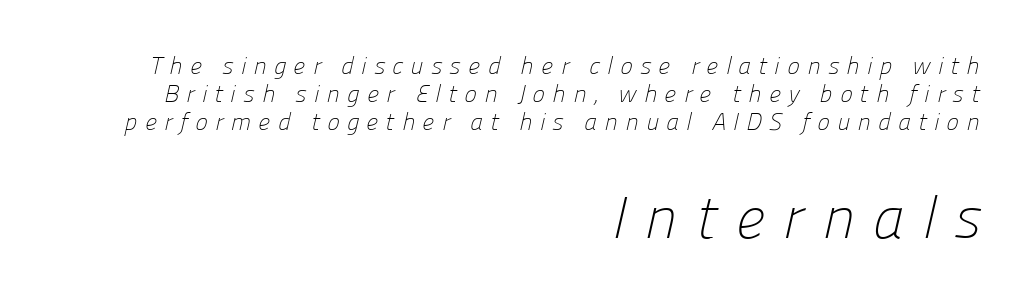
The image shows 59 px light sans-serif type; set right-aligned, line spacing 1.16x, unusually wide letter spacing (+0.3 em), not underlined; the second (bottom) block is 2.46x larger; low stroke contrast and a medium x-height.
